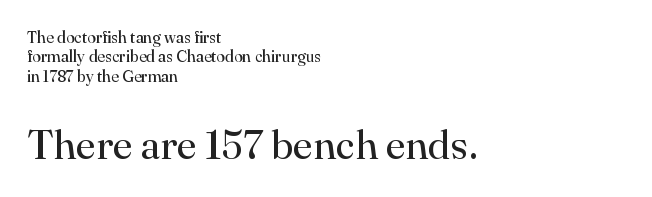
The image shows 41 px regular-weight serif type, upright; set left-aligned, line spacing 1.21x, normal letter spacing, not underlined; the second (bottom) block is 2.56x larger; high stroke contrast and a small x-height.
